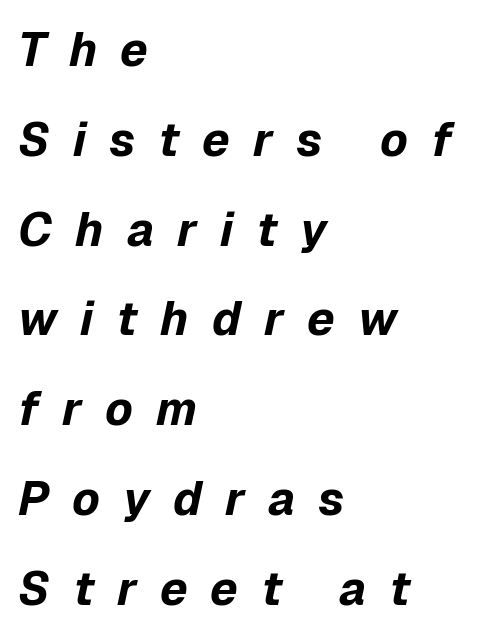
Q: Is the text bold? A: Yes.
Q: Is the text italic (slanted)? A: Yes, it leans right by about 12 degrees.
Q: Is the text underlined? A: No.
Q: How is the paragraph aligned? A: Left-aligned.
Q: Is the spacing between letters normal or unusually wide? A: Unusually wide.
Q: Is the spacing between lines tight, normal or loose? A: Loose.
Q: Width (condensed, normal, or wide)? A: Normal.
Q: Stroke contrast? A: Low.
Q: x-height? A: Medium.
Q: Monospaced? A: No.
